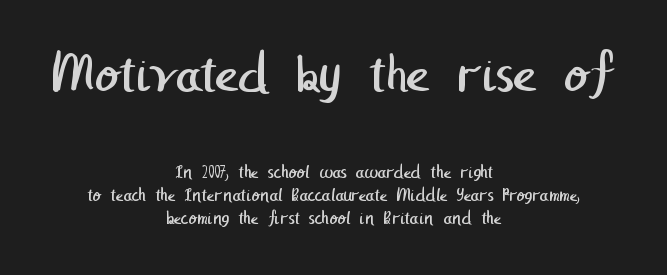
These lines keep a tight, regular rhythm from letter to letter. The rendering shows plain stroke endings on the letterforms — a sans-serif design. Layout note: lines centered. Heaviness? Minimal to ordinary, like unemphasized prose.
